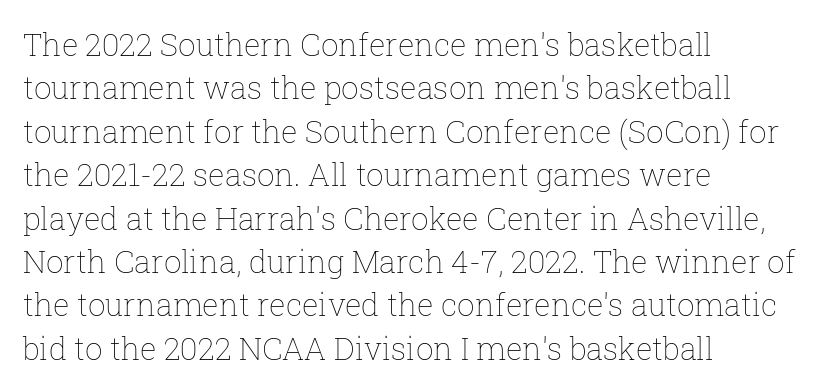
The image shows 31 px thin type, upright; set left-aligned, normal line spacing (1.4x), normal letter spacing, not underlined; low stroke contrast and a medium x-height.
